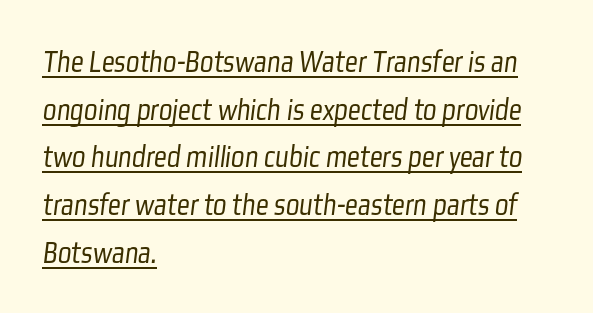
Ink coverage per letter is moderate at most. The vertical gap from one line to the next is medium. The rendering uses the underline text-decoration. Words appear dense and cohesive because spacing is normal. Look at the bottom of the vertical strokes: they stop flat, with no serifs.
